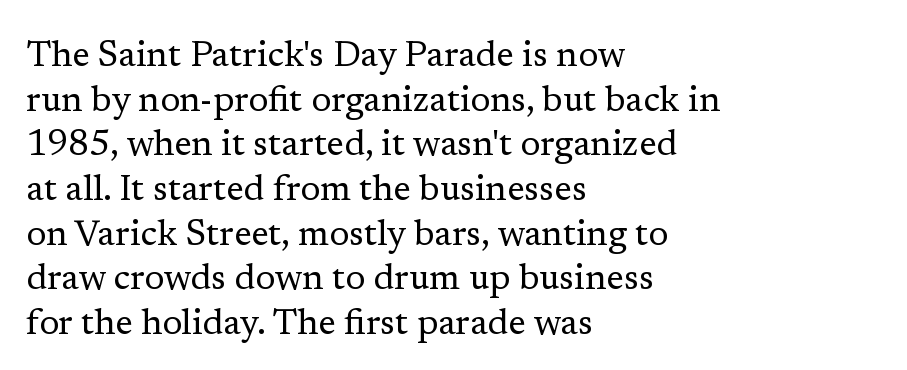
{"serif": "yes", "italic": "no", "bold": "no", "weight": "regular", "width": "normal", "stroke_contrast": "low", "x_height": "medium", "monospaced": "no", "underline": "no", "align": "left", "line_spacing_ratio": 1.24, "letter_spacing": "normal", "letter_spacing_em": 0.0, "glyph_px": 36}
